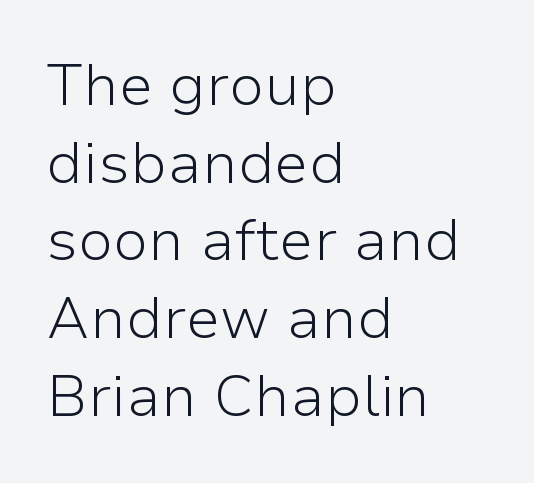
Q: Is the text bold? A: No.
Q: Is the text italic (slanted)? A: No, it is upright.
Q: Is the typeface a serif or a sans-serif typeface? A: Sans-serif.
Q: Is the text underlined? A: No.
Q: How is the paragraph aligned? A: Left-aligned.
Q: Is the spacing between letters normal or unusually wide? A: Normal.
Q: Is the spacing between lines tight, normal or loose? A: Normal.
Q: Width (condensed, normal, or wide)? A: Normal.
Q: Stroke contrast? A: Low.
Q: x-height? A: Medium.
Q: Monospaced? A: No.
